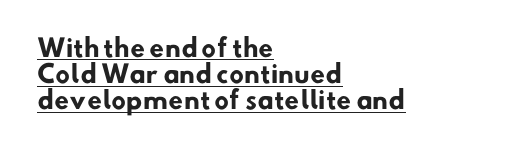
{"bold": "yes", "underline": "yes", "align": "left", "line_spacing": "tight", "line_spacing_ratio": 1.09, "letter_spacing": "normal", "letter_spacing_em": 0.0, "glyph_px": 24}
